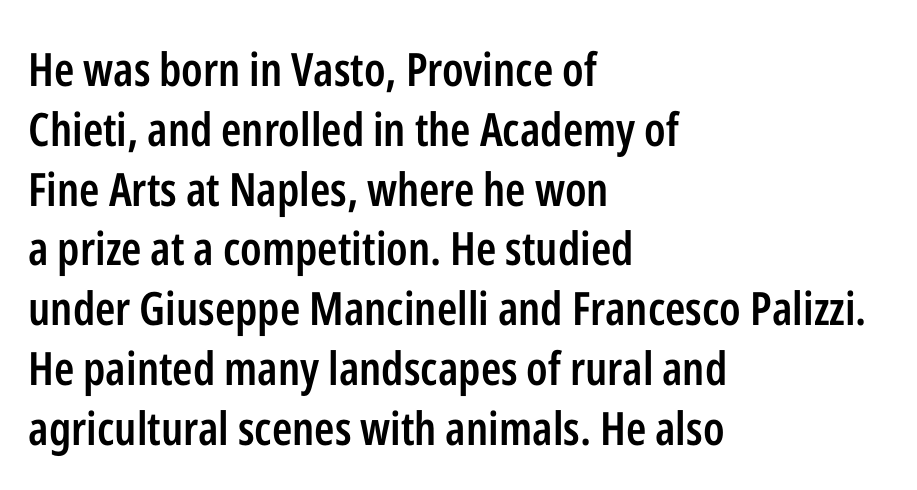
Q: Is the text bold? A: Semi-bold.
Q: Is the text italic (slanted)? A: No, it is upright.
Q: Is the typeface a serif or a sans-serif typeface? A: Sans-serif.
Q: Is the text underlined? A: No.
Q: How is the paragraph aligned? A: Left-aligned.
Q: Is the spacing between letters normal or unusually wide? A: Normal.
Q: Is the spacing between lines tight, normal or loose? A: Normal.
Q: Width (condensed, normal, or wide)? A: Condensed.
Q: Stroke contrast? A: Low.
Q: x-height? A: Medium.
Q: Monospaced? A: No.
